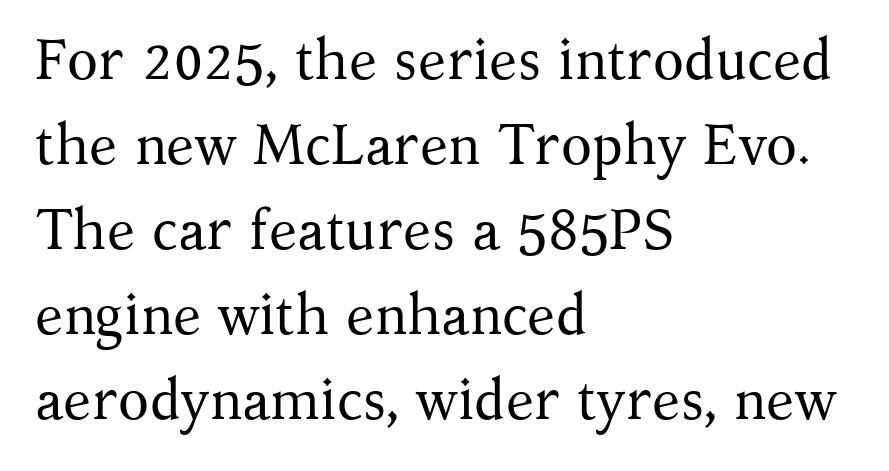
The image shows 57 px regular-weight serif type, upright; set left-aligned, normal line spacing (1.49x), normal letter spacing, not underlined; medium stroke contrast and a medium x-height.
